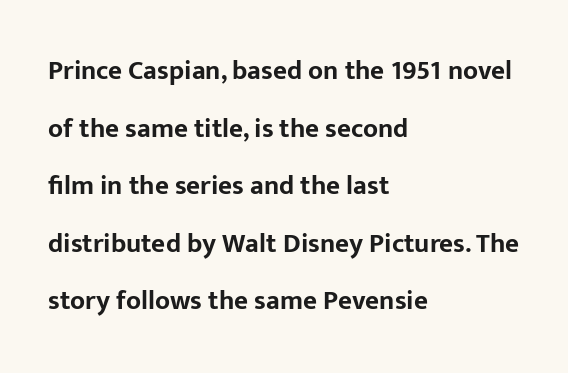
{"italic": "no", "bold": "yes", "underline": "no", "align": "left", "line_spacing": "loose", "line_spacing_ratio": 2.13, "letter_spacing": "normal", "letter_spacing_em": 0.0, "glyph_px": 27}
